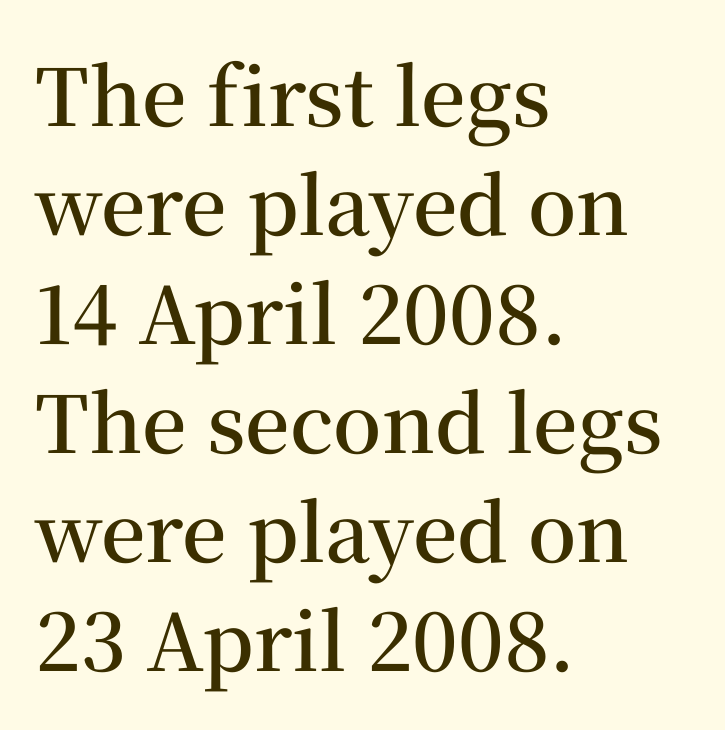
Q: Is the text bold? A: Semi-bold.
Q: Is the text italic (slanted)? A: No, it is upright.
Q: Is the typeface a serif or a sans-serif typeface? A: Serif.
Q: Is the text underlined? A: No.
Q: How is the paragraph aligned? A: Left-aligned.
Q: Is the spacing between letters normal or unusually wide? A: Normal.
Q: Is the spacing between lines tight, normal or loose? A: Normal.
Q: Width (condensed, normal, or wide)? A: Normal.
Q: Stroke contrast? A: Medium.
Q: x-height? A: Medium.
Q: Monospaced? A: No.
